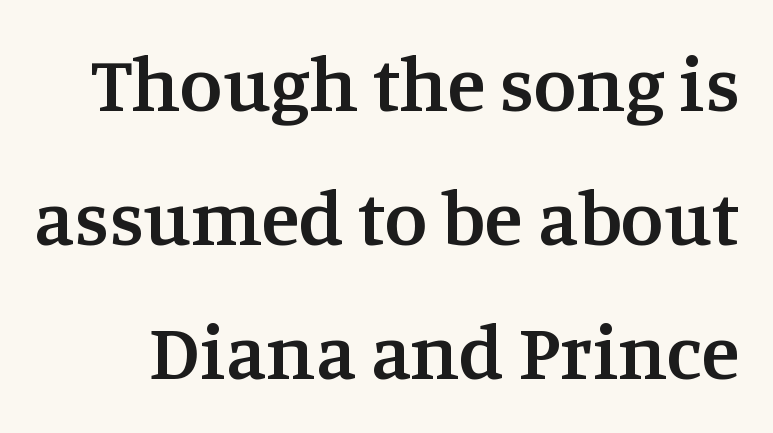
{"serif": "yes", "italic": "no", "bold": "semi", "weight": "semibold", "width": "normal", "stroke_contrast": "medium", "x_height": "large", "monospaced": "no", "underline": "no", "line_spacing_ratio": 1.72, "letter_spacing": "normal", "letter_spacing_em": 0.0, "glyph_px": 78}
